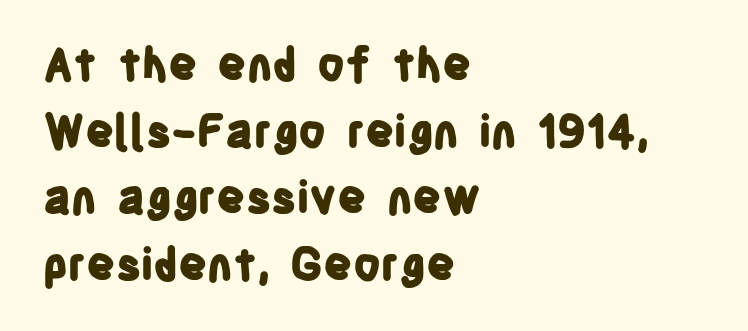
The image shows 45 px bold, condensed sans-serif type, upright; set left-aligned, normal line spacing (1.48x), normal letter spacing, not underlined; low stroke contrast and a large x-height.
